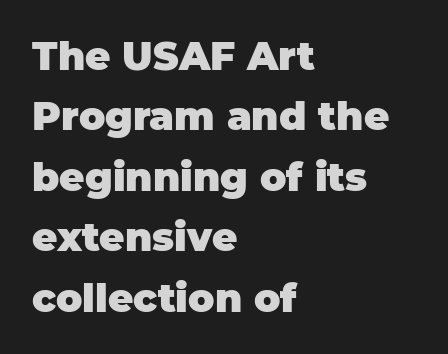
The image shows 39 px heavy sans-serif type, upright; set left-aligned, normal line spacing (1.55x), normal letter spacing, not underlined; low stroke contrast and a large x-height.
